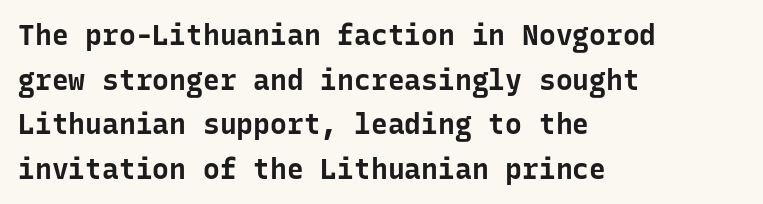
The image shows 28 px bold sans-serif type, upright, monospaced; set left-aligned, normal line spacing (1.59x), normal letter spacing, not underlined; low stroke contrast and a medium x-height.
